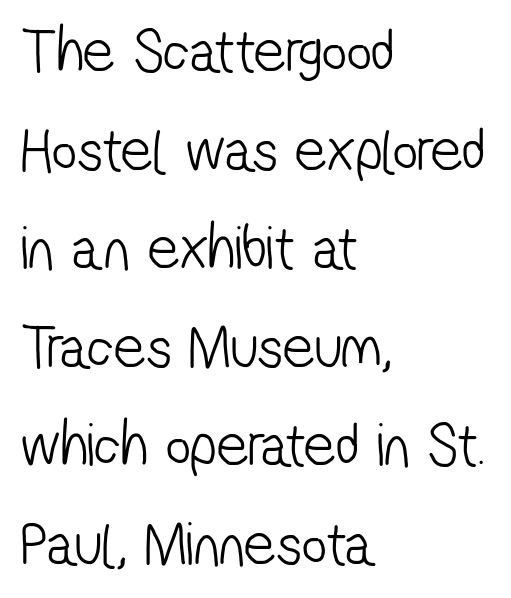
{"serif": "no", "bold": "no", "weight": "light", "width": "condensed", "stroke_contrast": "low", "x_height": "medium", "monospaced": "no", "underline": "no", "align": "left", "line_spacing": "normal", "line_spacing_ratio": 1.59, "letter_spacing": "normal", "letter_spacing_em": 0.0, "glyph_px": 62}
